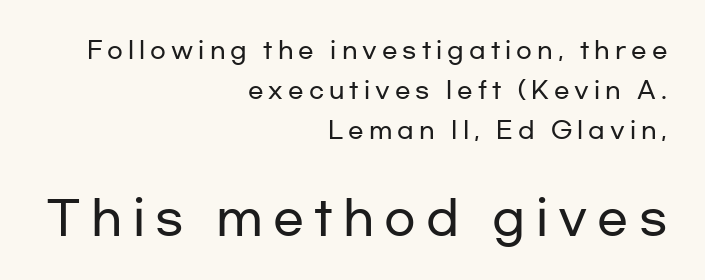
Q: Is the text italic (slanted)? A: No, it is upright.
Q: Is the typeface a serif or a sans-serif typeface? A: Sans-serif.
Q: Is the text underlined? A: No.
Q: How is the paragraph aligned? A: Right-aligned.
Q: Is the spacing between letters normal or unusually wide? A: Unusually wide.
Q: Which block of text is set in a larger size, the first (top) or the second (bottom)? A: The second (bottom) one.
Q: Width (condensed, normal, or wide)? A: Wide.
Q: Stroke contrast? A: Low.
Q: x-height? A: Medium.
Q: Monospaced? A: No.
